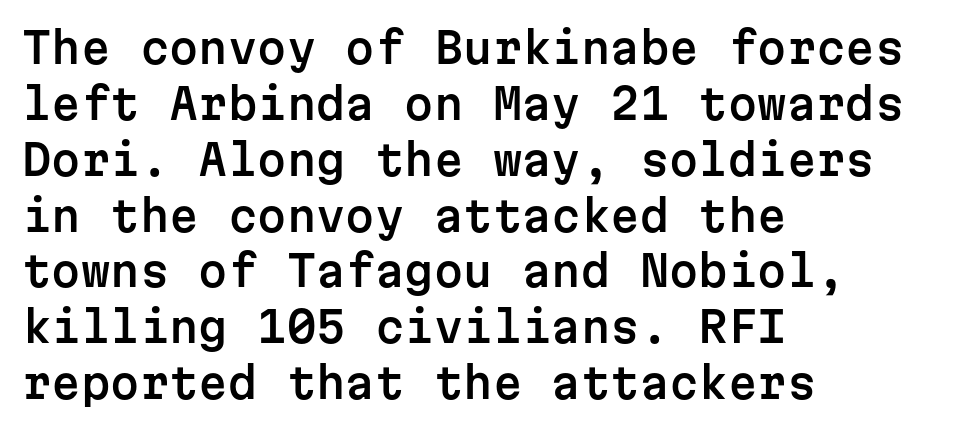
The image shows 42 px sans-serif type, upright, monospaced; set left-aligned, normal line spacing (1.33x), normal letter spacing, not underlined; low stroke contrast and a medium x-height.
